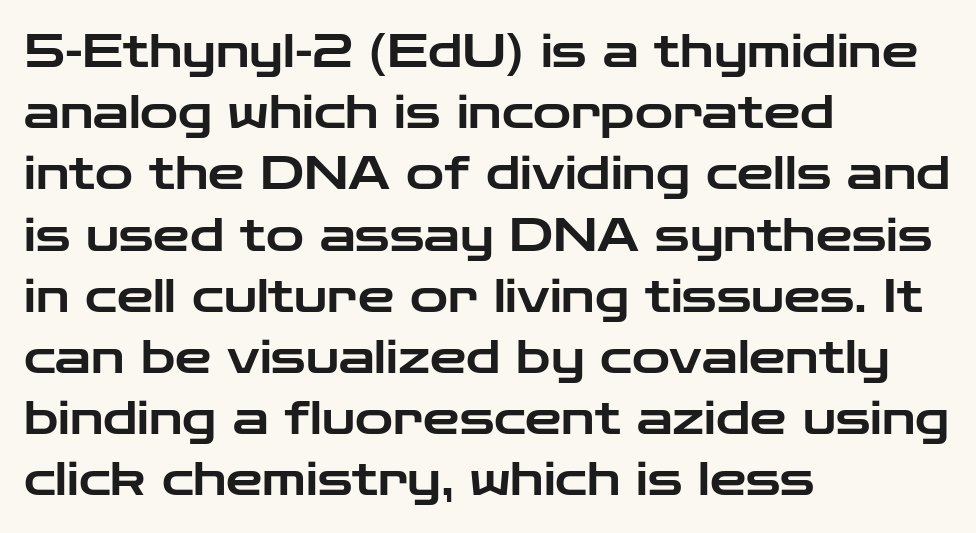
Q: Is the text italic (slanted)? A: No, it is upright.
Q: Is the typeface a serif or a sans-serif typeface? A: Sans-serif.
Q: Is the text underlined? A: No.
Q: How is the paragraph aligned? A: Left-aligned.
Q: Is the spacing between letters normal or unusually wide? A: Normal.
Q: Is the spacing between lines tight, normal or loose? A: Normal.
Q: Width (condensed, normal, or wide)? A: Wide.
Q: Stroke contrast? A: Low.
Q: x-height? A: Medium.
Q: Monospaced? A: No.
